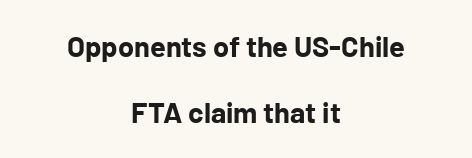
Underlining? Definitely not there. The passage shown stacks its lines with a broad gap. No extra tracking has been applied to these lines. The letters carry no serifs — their stems end cleanly without finishing strokes. Typesetter's note: full bold, strokes at maximum text heaviness.
